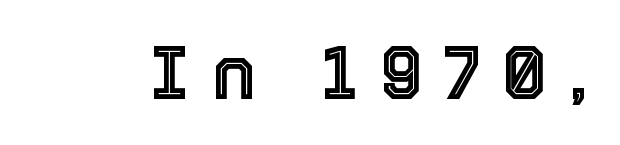
Posture: upright roman. Here the designer chose a conventional face with non-uniform glyph widths. The passage shown has open, widely tracked lettering throughout. The foot of each line stays bare and open.
